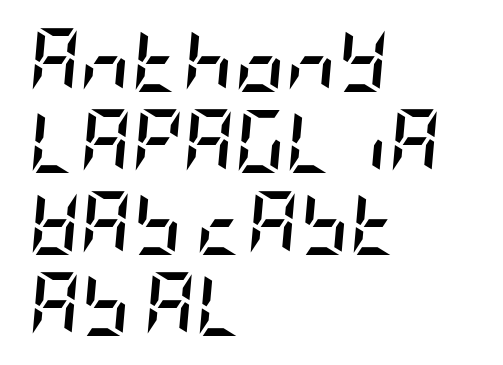
Q: Is the text bold? A: Yes.
Q: Is the text italic (slanted)? A: Yes, it leans right by about 5 degrees.
Q: Is the text underlined? A: No.
Q: How is the paragraph aligned? A: Left-aligned.
Q: Is the spacing between letters normal or unusually wide? A: Normal.
Q: Is the spacing between lines tight, normal or loose? A: Normal.
Q: Width (condensed, normal, or wide)? A: Condensed.
Q: Stroke contrast? A: Low.
Q: x-height? A: Large.
